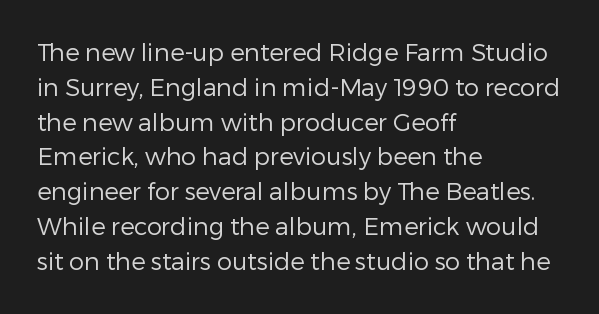
{"italic": "no", "bold": "no", "underline": "no", "align": "left", "line_spacing": "normal", "line_spacing_ratio": 1.45, "letter_spacing": "normal", "letter_spacing_em": 0.0, "glyph_px": 24}
